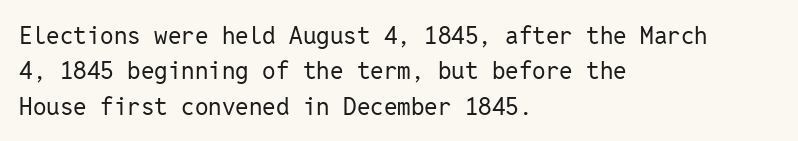
{"italic": "no", "bold": "no", "underline": "no", "align": "left", "line_spacing": "normal", "line_spacing_ratio": 1.47, "letter_spacing": "normal", "letter_spacing_em": 0.0, "glyph_px": 24}
